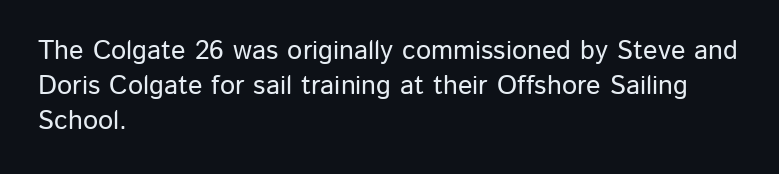
Students, observe: this is what conventionally led text looks like. This sample uses plain, unmodified letter spacing. Nobody drew a line under any word here. The typesetter chose a ragged-right arrangement here. Style check: upright.
